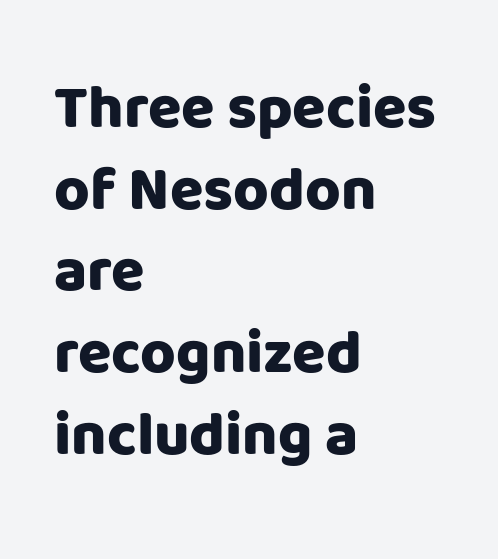
You could call the tracking neutral — neither tight nor loose. The leading is moderate, giving the passage an even texture. The specimen omits any rule beneath the text block's lines. Quick note: not italic, upright. Caption: multi-line text, flush left, ragged right. This rendering employs a face without finishing strokes, i.e., a sans-serif.
